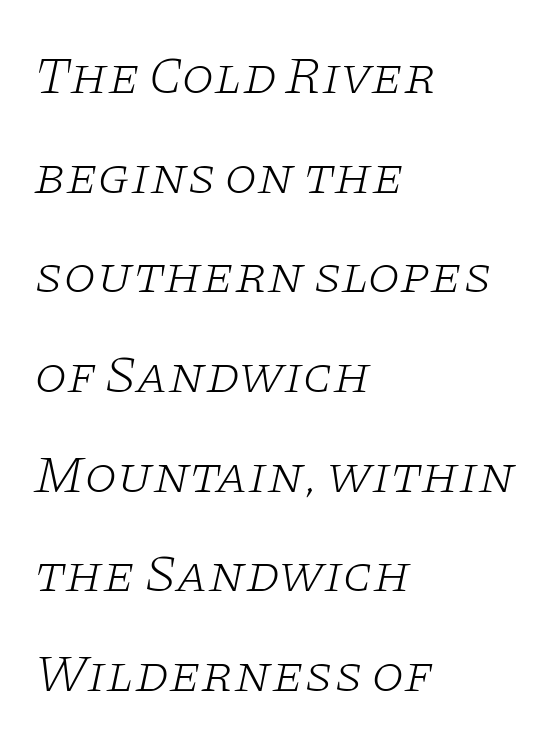
Q: Is the text bold? A: No.
Q: Is the text italic (slanted)? A: Yes, it leans right by about 11 degrees.
Q: Is the typeface a serif or a sans-serif typeface? A: Serif.
Q: Is the text underlined? A: No.
Q: How is the paragraph aligned? A: Left-aligned.
Q: Is the spacing between letters normal or unusually wide? A: Normal.
Q: Width (condensed, normal, or wide)? A: Wide.
Q: Stroke contrast? A: Low.
Q: x-height? A: Large.
Q: Monospaced? A: No.
